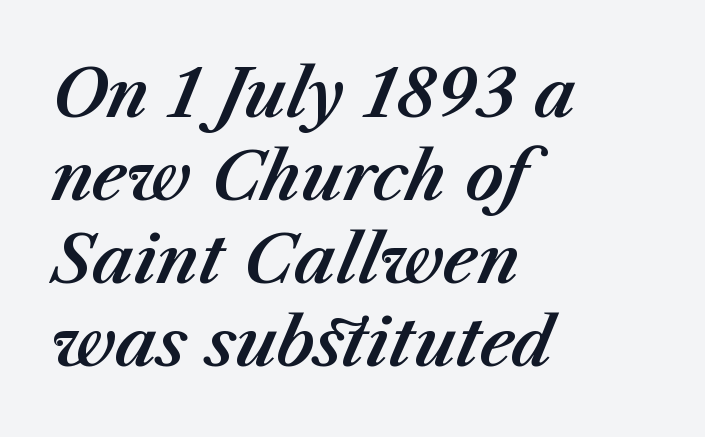
{"italic": "yes", "lean": "right", "slant_degrees": 23, "width": "normal", "stroke_contrast": "medium", "x_height": "medium", "monospaced": "no", "underline": "no", "align": "left", "line_spacing": "normal", "line_spacing_ratio": 1.26, "letter_spacing": "normal", "letter_spacing_em": 0.0, "glyph_px": 66}
